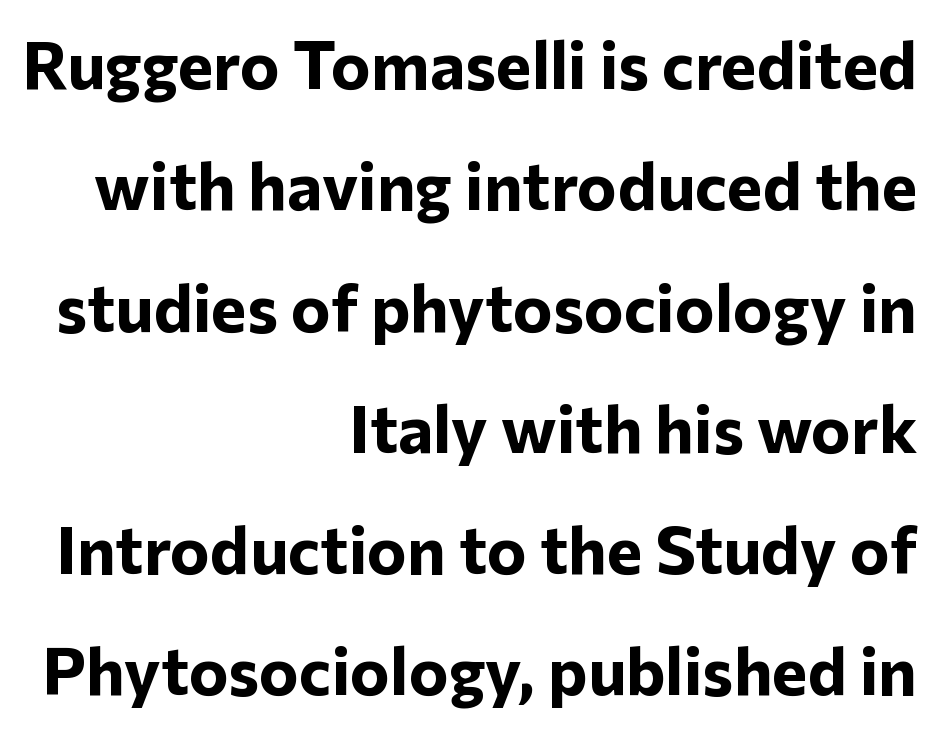
Serifs: no, the terminals of the letterforms are clean. The area under the type is left untouched. A roman cut, with each character standing at attention. Does extra space separate the letters? No, they use regular spacing. Heft: maximum for text — a bold.
